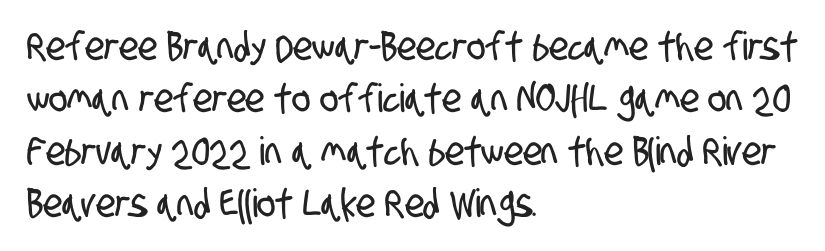
The image shows 39 px condensed sans-serif type; set left-aligned, normal line spacing (1.34x), normal letter spacing, not underlined; low stroke contrast and a large x-height.
